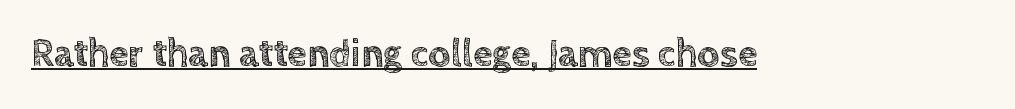
Q: Is the text italic (slanted)? A: No, it is upright.
Q: Is the text underlined? A: Yes.
Q: Is the spacing between letters normal or unusually wide? A: Normal.
Q: Width (condensed, normal, or wide)? A: Normal.
Q: x-height? A: Large.
Q: Monospaced? A: No.
